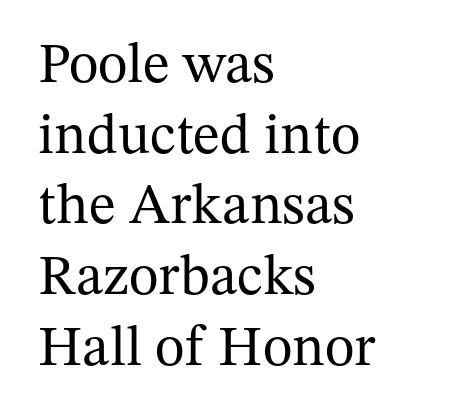
{"serif": "yes", "italic": "no", "bold": "no", "weight": "regular", "width": "normal", "stroke_contrast": "medium", "x_height": "medium", "monospaced": "no", "underline": "no", "align": "left", "line_spacing_ratio": 1.24, "letter_spacing": "normal", "letter_spacing_em": 0.0, "glyph_px": 57}
